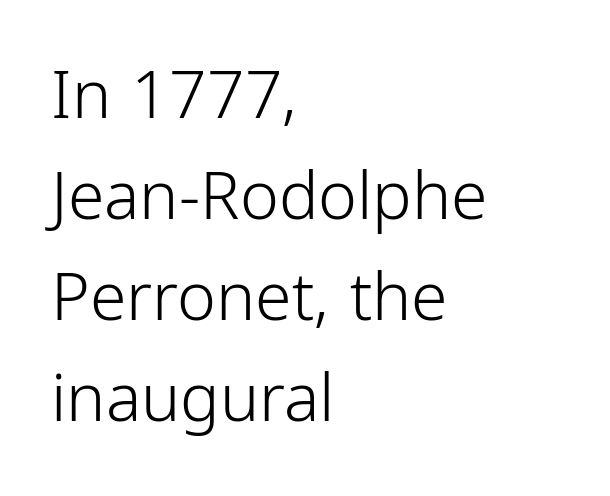
The image shows 66 px light, condensed sans-serif type, upright; set left-aligned, normal line spacing (1.53x), normal letter spacing, not underlined; low stroke contrast and a medium x-height.
